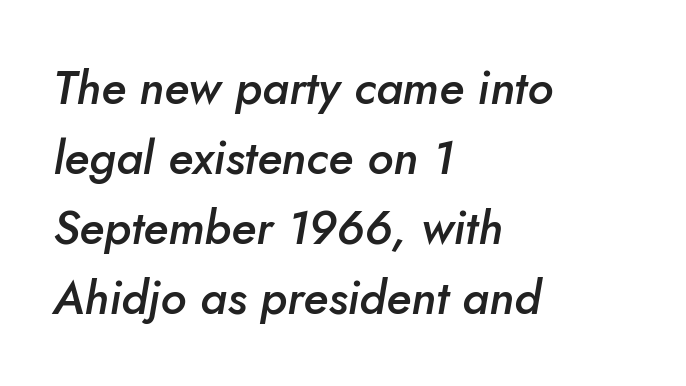
{"italic": "yes", "lean": "right", "slant_degrees": 5, "bold": "semi", "weight": "semibold", "width": "normal", "stroke_contrast": "low", "x_height": "small", "monospaced": "no", "underline": "no", "align": "left", "line_spacing": "normal", "line_spacing_ratio": 1.49, "letter_spacing": "normal", "letter_spacing_em": 0.0, "glyph_px": 47}
